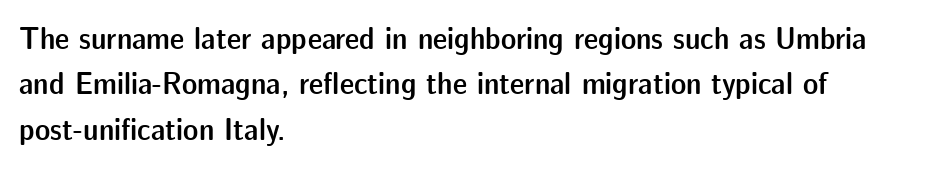
Q: Is the text bold? A: Semi-bold.
Q: Is the text italic (slanted)? A: No, it is upright.
Q: Is the typeface a serif or a sans-serif typeface? A: Sans-serif.
Q: Is the text underlined? A: No.
Q: How is the paragraph aligned? A: Left-aligned.
Q: Is the spacing between letters normal or unusually wide? A: Normal.
Q: Is the spacing between lines tight, normal or loose? A: Normal.
Q: Width (condensed, normal, or wide)? A: Normal.
Q: Stroke contrast? A: Low.
Q: x-height? A: Medium.
Q: Monospaced? A: No.
